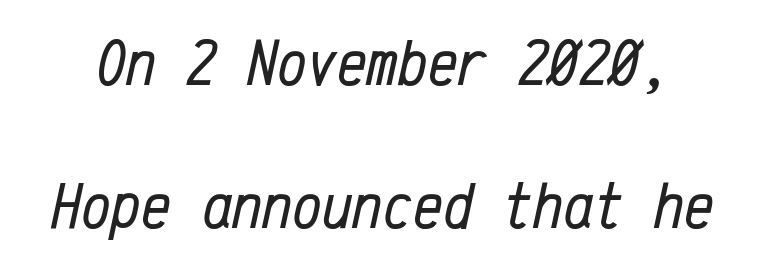
You can tell it's italic because the verticals aren't actually vertical. Glance below the letters and you will spot only blank space. Summary of weight: not heavy and not bold. Widely set lines give the paragraph a tall, airy silhouette. The passage shown has conventional tracking throughout.
